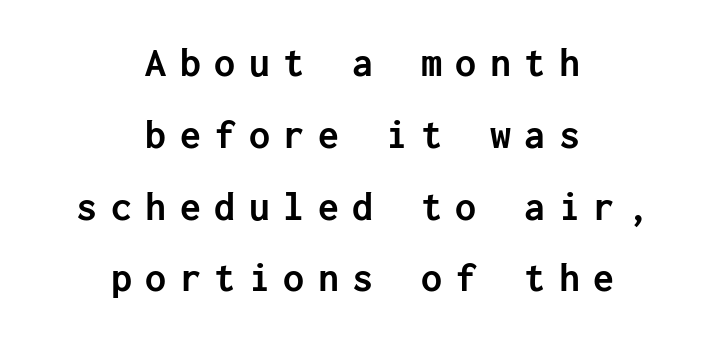
{"serif": "no", "italic": "no", "bold": "yes", "weight": "semibold", "width": "normal", "stroke_contrast": "low", "x_height": "medium", "underline": "no", "align": "center", "line_spacing_ratio": 1.71, "letter_spacing": "wide", "letter_spacing_em": 0.32, "glyph_px": 42}
